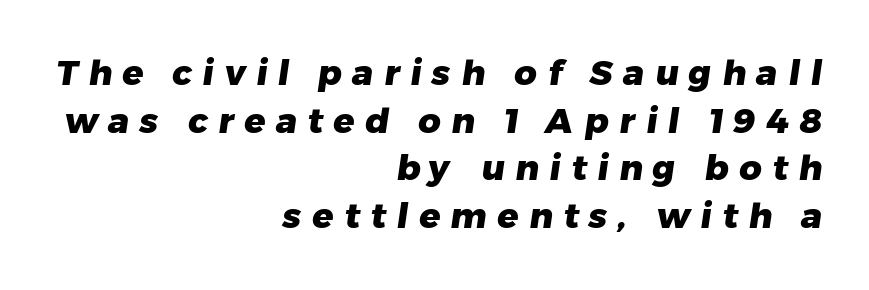
Q: Is the text bold? A: Yes.
Q: Is the typeface a serif or a sans-serif typeface? A: Sans-serif.
Q: Is the text underlined? A: No.
Q: How is the paragraph aligned? A: Right-aligned.
Q: Is the spacing between letters normal or unusually wide? A: Unusually wide.
Q: Is the spacing between lines tight, normal or loose? A: Normal.
Q: Width (condensed, normal, or wide)? A: Normal.
Q: Stroke contrast? A: Low.
Q: x-height? A: Medium.
Q: Monospaced? A: No.
